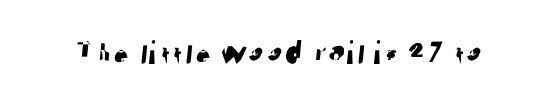
Q: Is the typeface a serif or a sans-serif typeface? A: Sans-serif.
Q: Is the text underlined? A: No.
Q: Is the spacing between letters normal or unusually wide? A: Normal.
Q: Width (condensed, normal, or wide)? A: Normal.
Q: Stroke contrast? A: Low.
Q: x-height? A: Medium.
Q: Monospaced? A: No.
